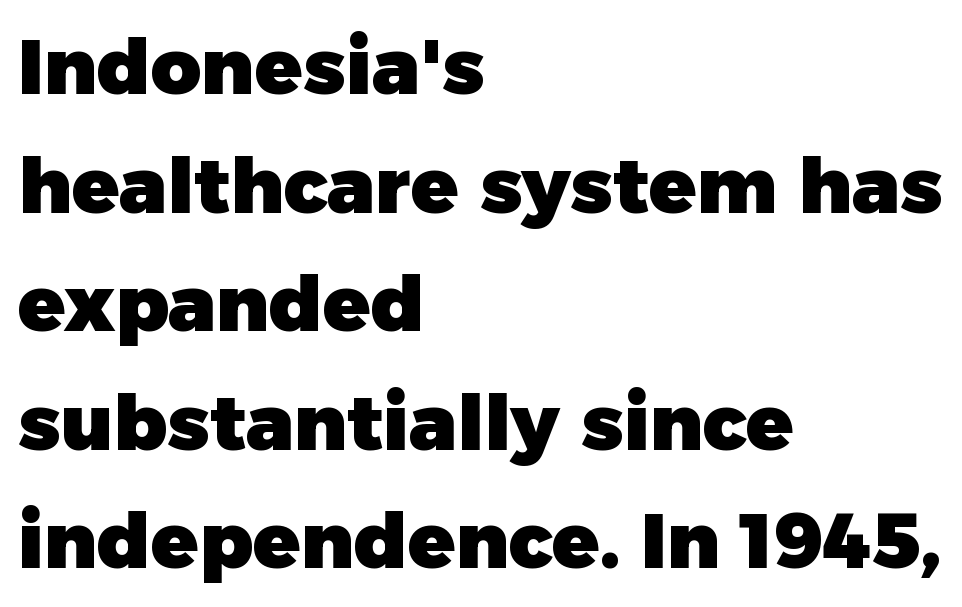
The face used here has the dense, thick strokes of a bold. The passage shown is not underscored anywhere. The designer left line spacing at the default. The type family on display is of the sans-serif kind. The rendering uses natural spacing where letterforms have individual widths.
